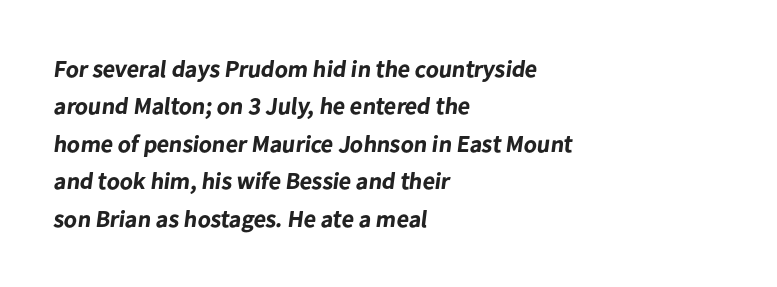
{"bold": "yes", "underline": "no", "align": "left", "line_spacing": "normal", "line_spacing_ratio": 1.56, "letter_spacing": "normal", "letter_spacing_em": 0.0, "glyph_px": 24}
